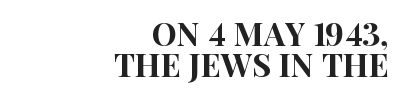
The words here are not underlined. The rendering uses natural spacing where letterforms have individual widths. The lines in this sample share a right terminus and differ only in where they begin. Rendered with straight, roman letterforms. A typesetter would call this leading minimal, almost set solid.
